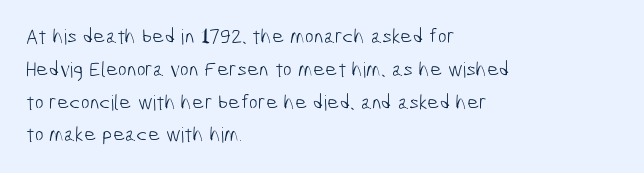
The image shows 21 px text type; set left-aligned, normal line spacing (1.56x), normal letter spacing, not underlined.
